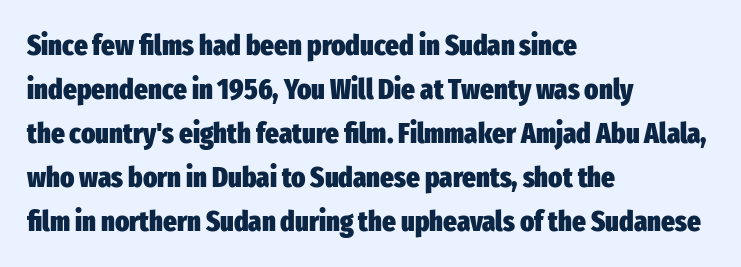
{"serif": "no", "italic": "no", "bold": "yes", "weight": "heavy", "width": "condensed", "stroke_contrast": "low", "x_height": "medium", "monospaced": "no", "underline": "no", "align": "left", "line_spacing": "normal", "line_spacing_ratio": 1.52, "letter_spacing": "normal", "letter_spacing_em": 0.0, "glyph_px": 29}
